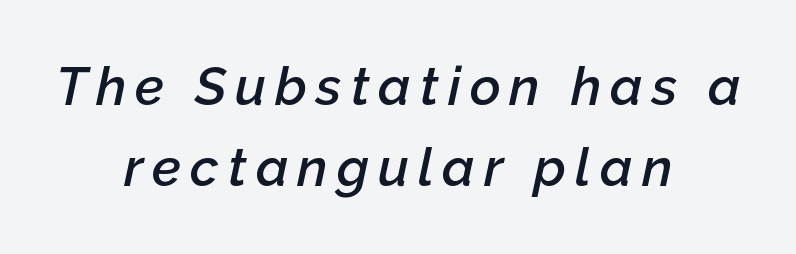
{"italic": "yes", "lean": "right", "slant_degrees": 12, "bold": "semi", "weight": "semibold", "width": "normal", "stroke_contrast": "low", "x_height": "medium", "monospaced": "no", "underline": "no", "align": "center", "line_spacing": "normal", "line_spacing_ratio": 1.52, "glyph_px": 53}
